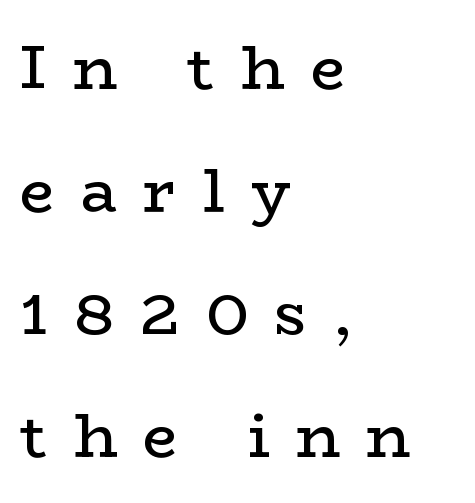
Note the varied advance widths — an 'i' is clearly narrower than an 'm'. Compared with typical paragraphs, the rows here are farther apart. The typography opts for an upright posture over an oblique one. Check the space under the baseline: it is left empty. No letter is thick-stroked: the sample isn't bold. Layout note: lines flush left.
